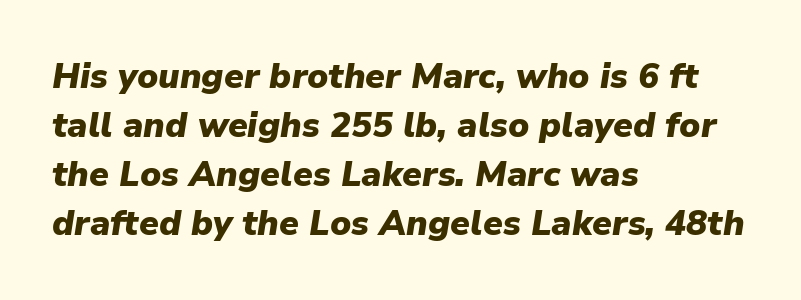
Q: Is the text bold? A: Yes.
Q: Is the text italic (slanted)? A: Yes, it leans right by about 9 degrees.
Q: Is the text underlined? A: No.
Q: How is the paragraph aligned? A: Left-aligned.
Q: Is the spacing between letters normal or unusually wide? A: Normal.
Q: Is the spacing between lines tight, normal or loose? A: Normal.
Q: Width (condensed, normal, or wide)? A: Normal.
Q: Stroke contrast? A: Low.
Q: x-height? A: Medium.
Q: Monospaced? A: No.
